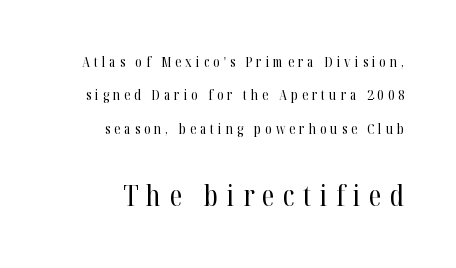
{"serif": "yes", "italic": "no", "bold": "no", "weight": "regular", "width": "condensed", "stroke_contrast": "high", "x_height": "medium", "monospaced": "no", "underline": "no", "align": "right", "line_spacing": "loose", "line_spacing_ratio": 2.38, "letter_spacing": "wide", "letter_spacing_em": 0.29, "larger_block": "second", "size_ratio": 2.07, "glyph_px": 29}
